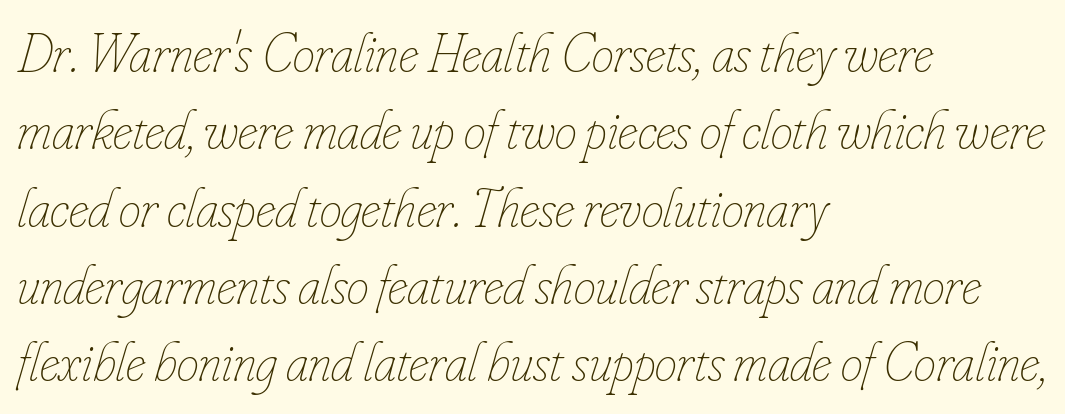
The image shows 56 px thin, condensed type, italic (leaning right); set left-aligned, normal line spacing (1.38x), normal letter spacing, not underlined; low stroke contrast and a small x-height.
